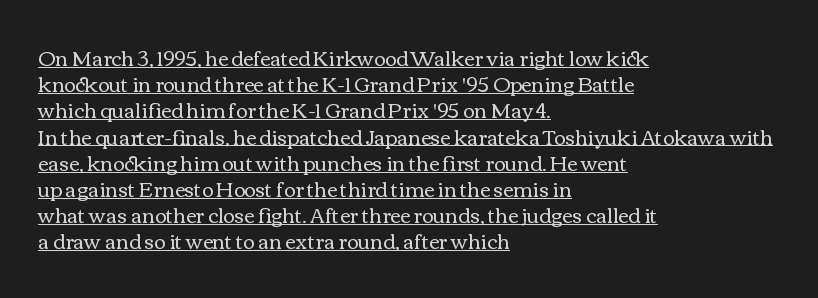
This rendering leaves character spacing at its baseline value. The space between consecutive lines is moderate. Caption: lettering with a line underneath. Caption: face not bold, strokes unweighted.
